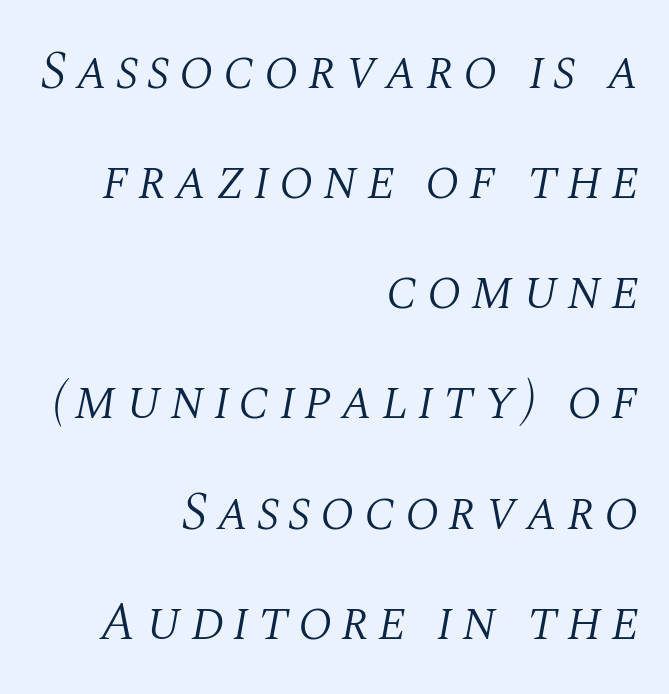
The image shows 54 px light serif type, italic (leaning right); set right-aligned, loose line spacing (2.04x), not underlined; medium stroke contrast and a large x-height.
